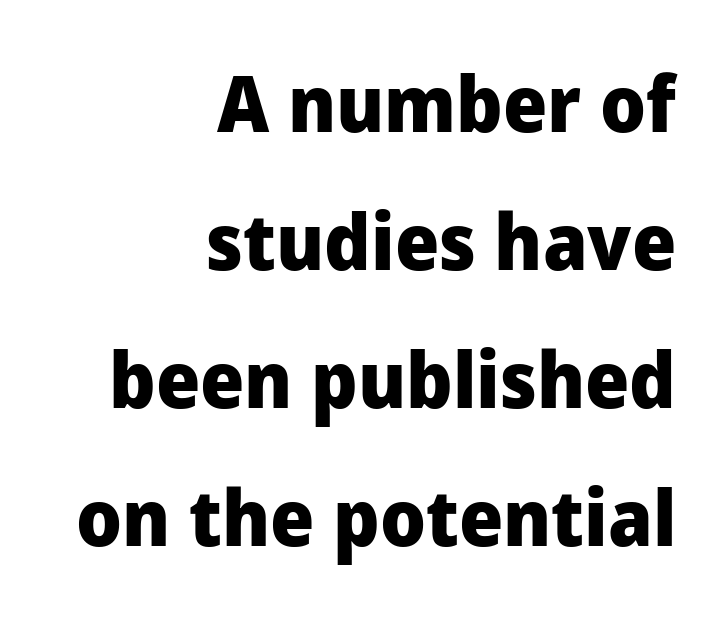
{"serif": "no", "italic": "no", "bold": "yes", "weight": "heavy", "width": "normal", "stroke_contrast": "low", "x_height": "medium", "monospaced": "no", "underline": "no", "align": "right", "line_spacing_ratio": 1.77, "letter_spacing": "normal", "letter_spacing_em": 0.0, "glyph_px": 78}
